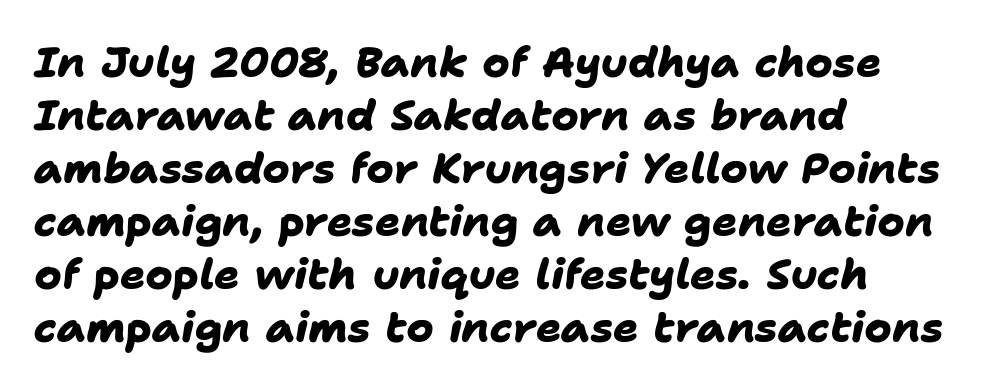
Q: Is the text bold? A: Yes.
Q: Is the typeface a serif or a sans-serif typeface? A: Sans-serif.
Q: Is the text underlined? A: No.
Q: How is the paragraph aligned? A: Left-aligned.
Q: Is the spacing between letters normal or unusually wide? A: Normal.
Q: Is the spacing between lines tight, normal or loose? A: Normal.
Q: Width (condensed, normal, or wide)? A: Normal.
Q: Stroke contrast? A: Low.
Q: x-height? A: Medium.
Q: Monospaced? A: No.
